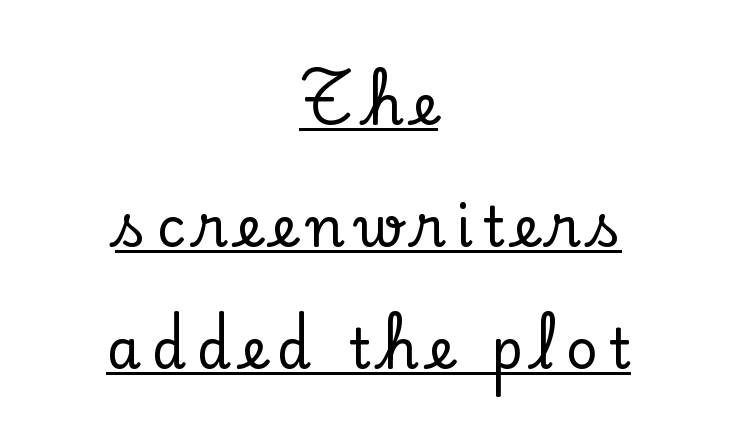
Posture: upright roman. Students, observe the line beneath the letters — that is underlining. The rendering uses a large line-height, opening up the rows. These lines are rendered in a variable-pitch font. Leftover space on each line is divided equally before and after the words.
